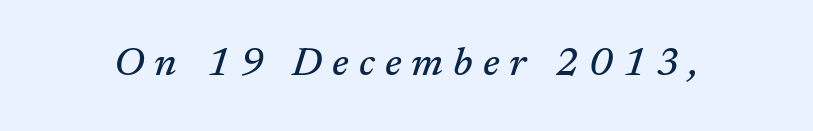
The image shows 40 px serif type, italic (leaning right); set unusually wide letter spacing (+0.25 em), not underlined; medium stroke contrast and a medium x-height.
